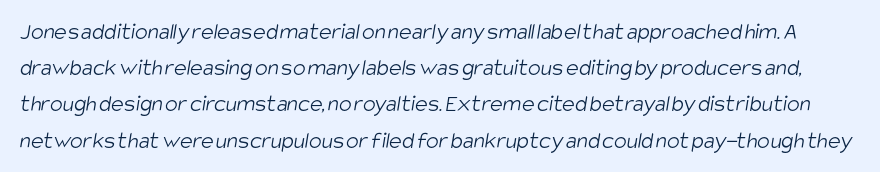
If you measured baseline to baseline, you'd find a middling distance. No letter is thick-stroked: the sample isn't bold. Short note: letters normally spaced. Any mark beneath the type? The region is blank.
